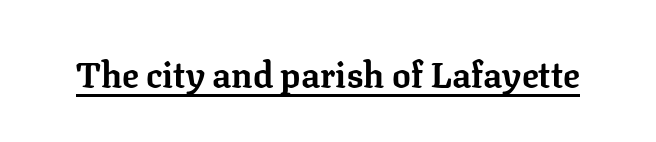
The image shows 35 px bold serif type, upright; set normal letter spacing, underlined; low stroke contrast and a medium x-height.
